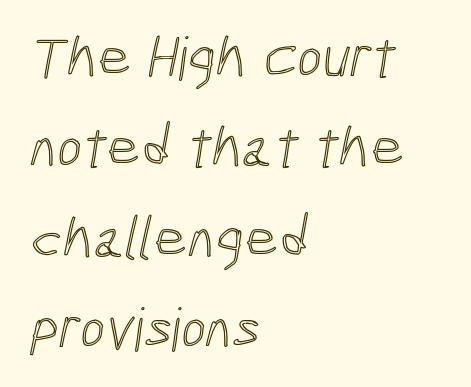
The image shows 59 px condensed type; set left-aligned, normal line spacing (1.53x), normal letter spacing, not underlined; a medium x-height.
